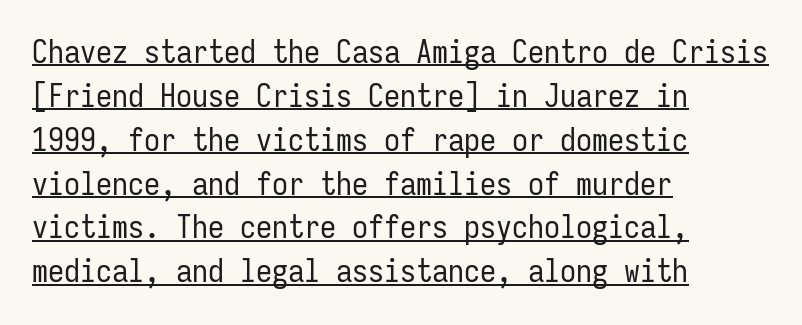
It's the straight-up-and-down kind of type. The string is rendered with underlining switched on. Leading: standard. You could count columns in this text — the font is strictly monospaced.
